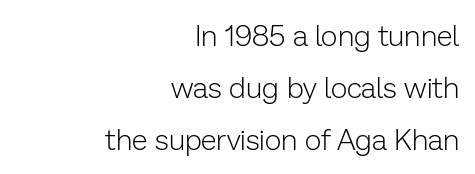
Here the designer chose a conventional face with non-uniform glyph widths. The font's upright variant was chosen for this text. Weight: not bold — regular or lighter. Casual observation: everything's shoved over to the right. Nothing unusual about the tracking: characters are spaced as the font intends.
